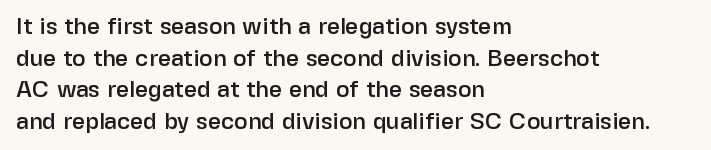
Q: Is the text italic (slanted)? A: No, it is upright.
Q: Is the text underlined? A: No.
Q: How is the paragraph aligned? A: Left-aligned.
Q: Is the spacing between letters normal or unusually wide? A: Normal.
Q: Is the spacing between lines tight, normal or loose? A: Normal.
